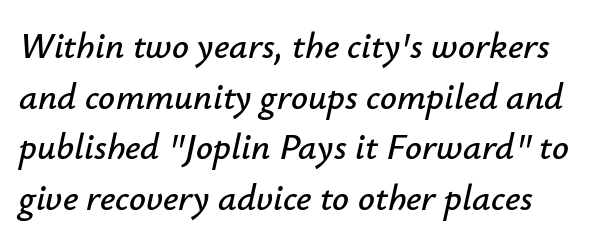
{"italic": "yes", "lean": "right", "slant_degrees": 12, "width": "normal", "stroke_contrast": "low", "x_height": "small", "monospaced": "no", "underline": "no", "line_spacing": "normal", "line_spacing_ratio": 1.37, "letter_spacing": "normal", "letter_spacing_em": 0.0, "glyph_px": 37}
